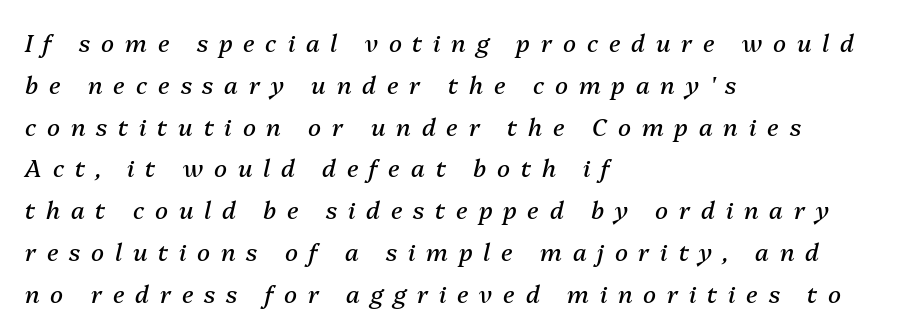
The image shows 24 px text type, italic (leaning right); set left-aligned, line spacing 1.74x, unusually wide letter spacing (+0.45 em), not underlined.
